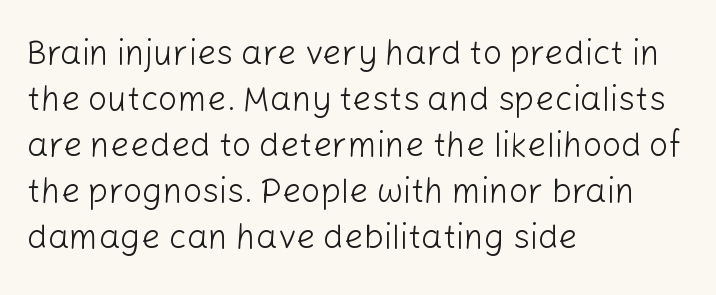
Q: Is the text bold? A: No.
Q: Is the text italic (slanted)? A: No, it is upright.
Q: Is the typeface a serif or a sans-serif typeface? A: Sans-serif.
Q: Is the text underlined? A: No.
Q: How is the paragraph aligned? A: Left-aligned.
Q: Is the spacing between letters normal or unusually wide? A: Normal.
Q: Is the spacing between lines tight, normal or loose? A: Normal.
Q: Width (condensed, normal, or wide)? A: Normal.
Q: Stroke contrast? A: Low.
Q: x-height? A: Medium.
Q: Monospaced? A: No.
